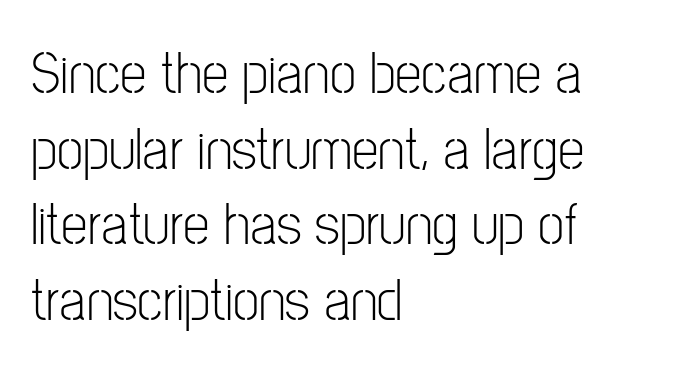
{"serif": "no", "italic": "no", "bold": "no", "weight": "light", "width": "condensed", "stroke_contrast": "low", "x_height": "medium", "monospaced": "no", "underline": "no", "align": "left", "line_spacing": "normal", "line_spacing_ratio": 1.26, "letter_spacing": "normal", "letter_spacing_em": 0.0, "glyph_px": 60}
